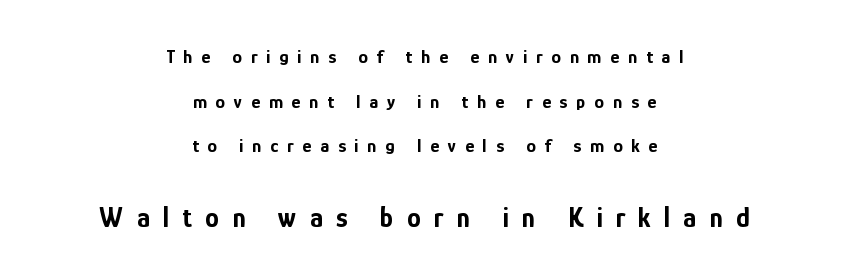
Visually the block forms a symmetrical silhouette, jagged on both flanks. Proportional: the letters do not fall into vertical columns. The baseline area is clear. Interline gaps are noticeably wide in this sample. The letters are spread apart with noticeably loose tracking. You can tell it's not italic because the verticals are truly vertical.
